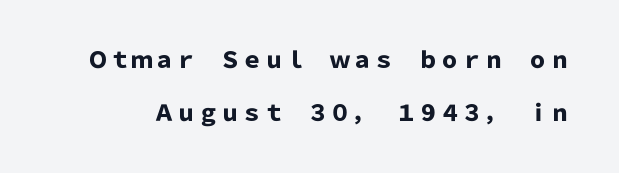
Caption: bold face, heavy strokes. Characters remain perfectly vertical along every line. These lines stand farther apart than default settings would place them. Descenders are the only things crossing below the line.
